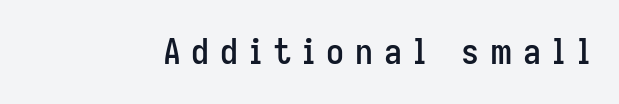
{"serif": "no", "italic": "no", "width": "condensed", "stroke_contrast": "low", "x_height": "medium", "monospaced": "no", "underline": "no", "letter_spacing": "wide", "letter_spacing_em": 0.3, "glyph_px": 36}
